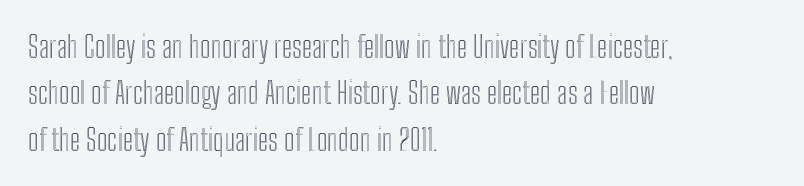
{"italic": "no", "width": "condensed", "x_height": "medium", "monospaced": "no", "underline": "no", "align": "left", "line_spacing": "normal", "line_spacing_ratio": 1.55, "letter_spacing": "normal", "letter_spacing_em": 0.0, "glyph_px": 30}
